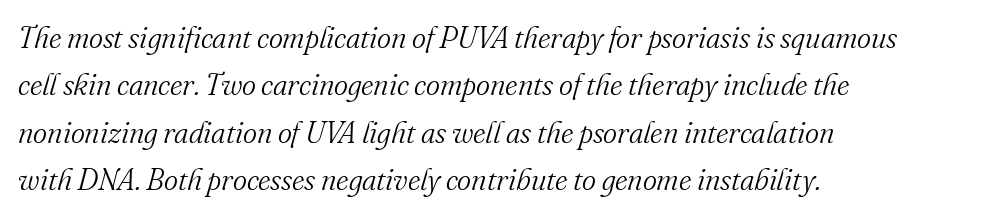
The letterforms sit at book weight or below. Look at the tracking — it's just the regular setting, nothing added. Anything drawn beneath the words? Only blank space. You can tell from the footed stems that serif type was used. You could not count columns in this text — the font is proportionally spaced.
